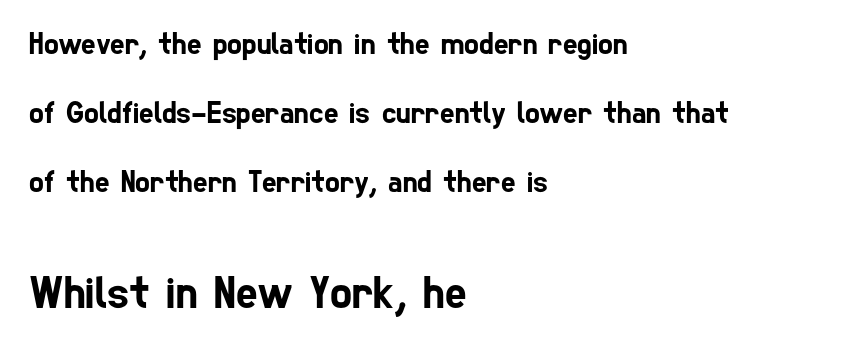
This rendering employs a face without finishing strokes, i.e., a sans-serif. The foot of each line stays bare and open. Character widths vary here, with narrow letters taking less room than wide ones. The ragged edge is on the right, which tells us the setting is flush left. This block would shrink considerably if given ordinary leading; it's expanded now. The tracking reads as untouched default to a designer's eye.
